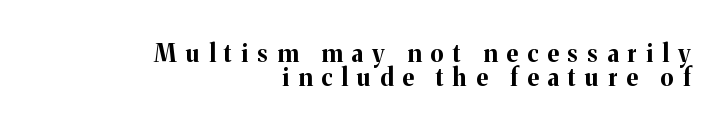
Q: Is the text bold? A: Yes.
Q: Is the text italic (slanted)? A: No, it is upright.
Q: Is the text underlined? A: No.
Q: How is the paragraph aligned? A: Right-aligned.
Q: Is the spacing between letters normal or unusually wide? A: Unusually wide.
Q: Is the spacing between lines tight, normal or loose? A: Tight.
